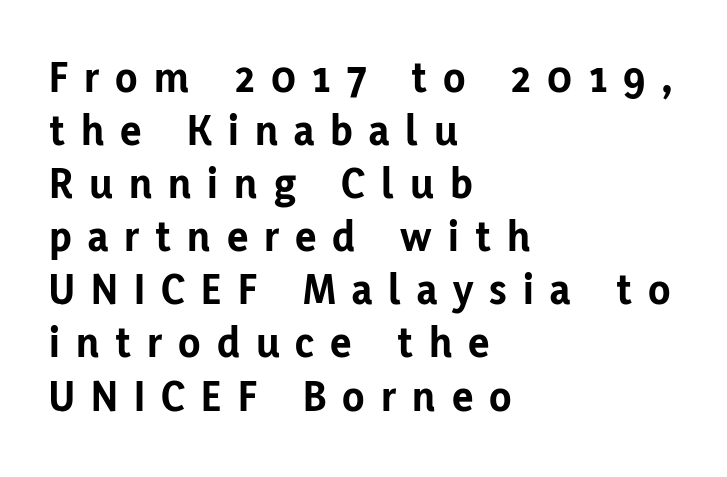
{"serif": "no", "italic": "no", "bold": "yes", "weight": "bold", "width": "normal", "stroke_contrast": "low", "x_height": "medium", "monospaced": "no", "underline": "no", "align": "left", "line_spacing_ratio": 1.18, "letter_spacing": "wide", "letter_spacing_em": 0.36, "glyph_px": 45}
